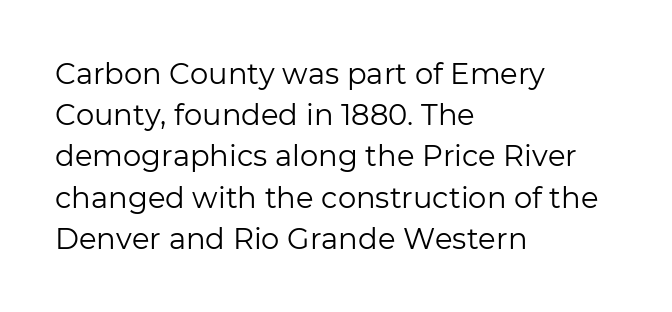
{"serif": "no", "italic": "no", "bold": "no", "weight": "regular", "width": "normal", "stroke_contrast": "low", "x_height": "medium", "monospaced": "no", "underline": "no", "align": "left", "line_spacing": "normal", "line_spacing_ratio": 1.42, "letter_spacing": "normal", "letter_spacing_em": 0.0, "glyph_px": 29}
